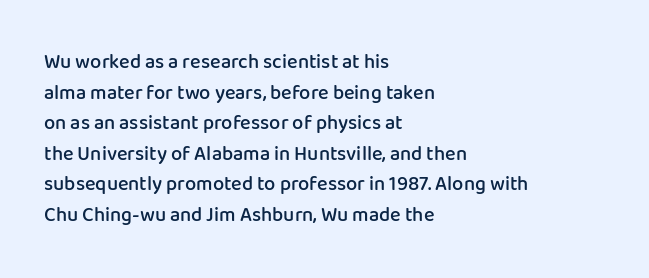
The image shows 20 px text type, upright; set left-aligned, normal line spacing (1.53x), normal letter spacing, not underlined.
